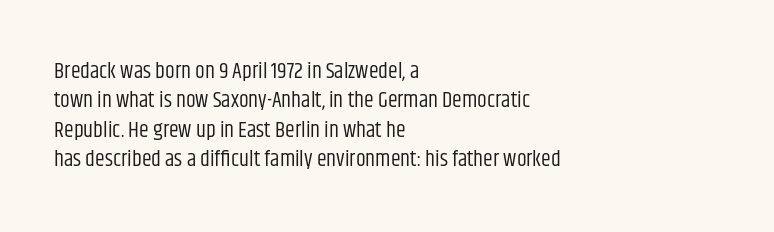
The image shows 22 px text type, upright; set left-aligned, normal line spacing (1.34x), normal letter spacing, not underlined.
